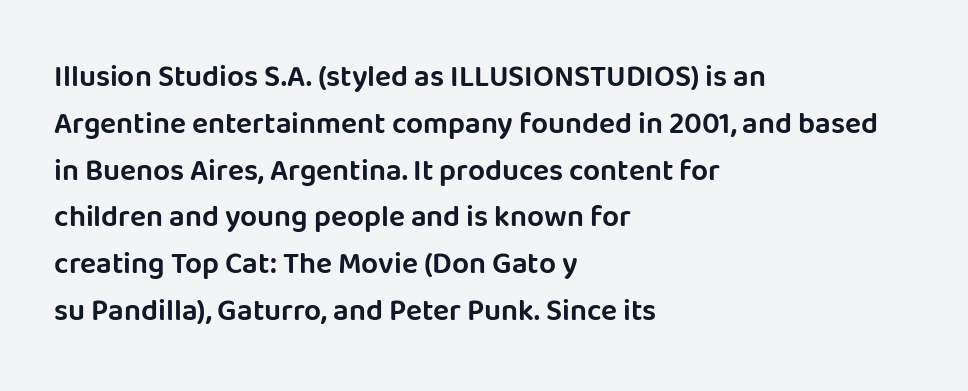
The image shows 30 px sans-serif type, upright; set left-aligned, normal line spacing (1.56x), normal letter spacing, not underlined; low stroke contrast and a large x-height.
